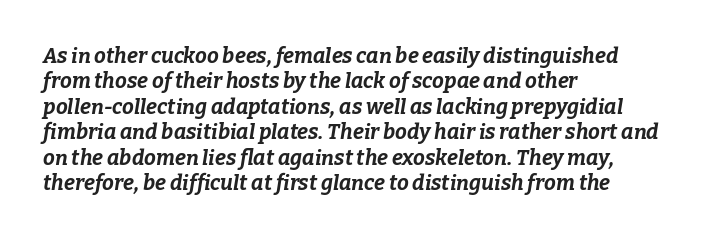
{"italic": "yes", "lean": "right", "slant_degrees": 9, "bold": "yes", "underline": "no", "align": "left", "line_spacing_ratio": 1.21, "letter_spacing": "normal", "letter_spacing_em": 0.0, "glyph_px": 21}
